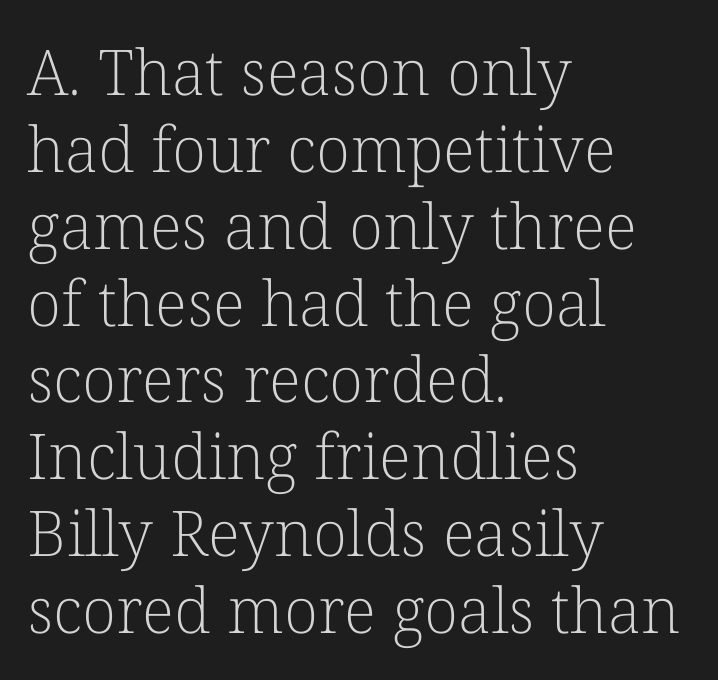
{"serif": "yes", "italic": "no", "bold": "no", "weight": "light", "width": "normal", "stroke_contrast": "low", "x_height": "medium", "monospaced": "no", "underline": "no", "align": "left", "line_spacing_ratio": 1.22, "letter_spacing": "normal", "letter_spacing_em": 0.0, "glyph_px": 63}
